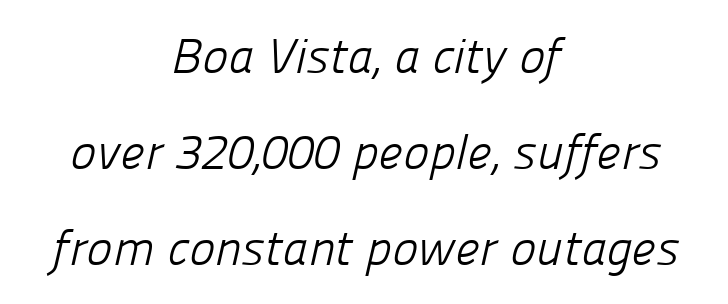
{"serif": "no", "bold": "no", "weight": "light", "width": "normal", "stroke_contrast": "low", "x_height": "medium", "monospaced": "no", "underline": "no", "align": "center", "line_spacing": "loose", "line_spacing_ratio": 1.96, "letter_spacing": "normal", "letter_spacing_em": 0.0, "glyph_px": 49}
